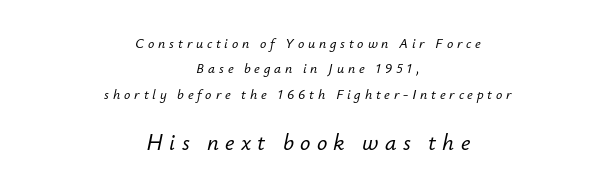
Rendered with sloped, italic letterforms. Only glyphs here, with clear space below each row. Character size in the trailing block exceeds that of the leading block. Letter spacing: wide. Horizontally, the lines are justified to the midpoint only.
